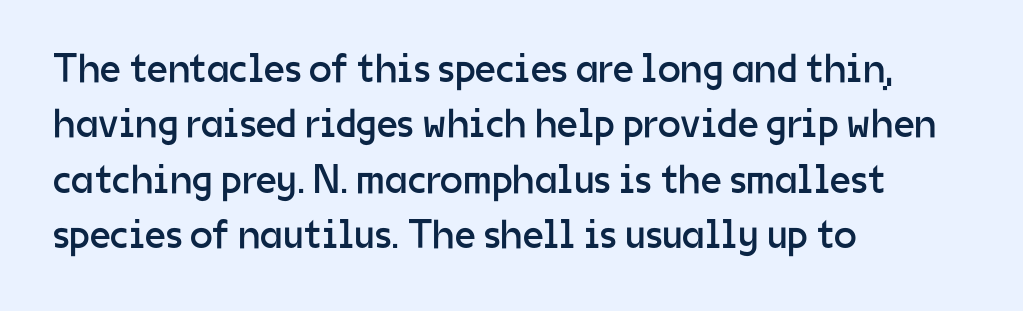
{"serif": "no", "italic": "no", "bold": "no", "weight": "regular", "width": "normal", "stroke_contrast": "low", "x_height": "medium", "monospaced": "no", "underline": "no", "align": "left", "line_spacing": "normal", "line_spacing_ratio": 1.35, "letter_spacing": "normal", "letter_spacing_em": 0.0, "glyph_px": 41}
